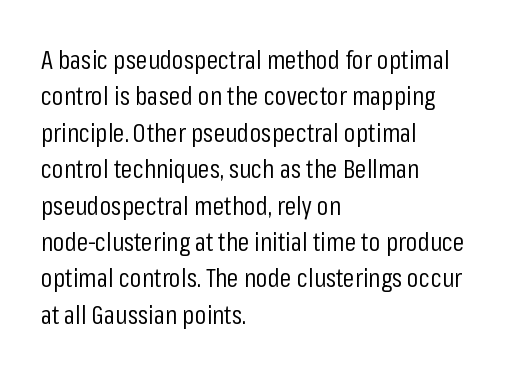
The image shows 26 px text type, upright; set left-aligned, normal line spacing (1.4x), normal letter spacing, not underlined.
